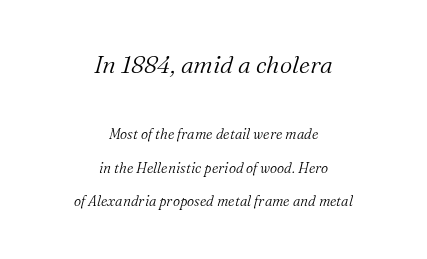
Each word holds together tightly as a unit, with standard inter-letter gaps. Caption: upper text group enlarged, lower text group reduced. The space between consecutive lines is lavish. The glyphs are unaccompanied by any horizontal stroke below them. On a weight scale, this lands at 450 or below.
